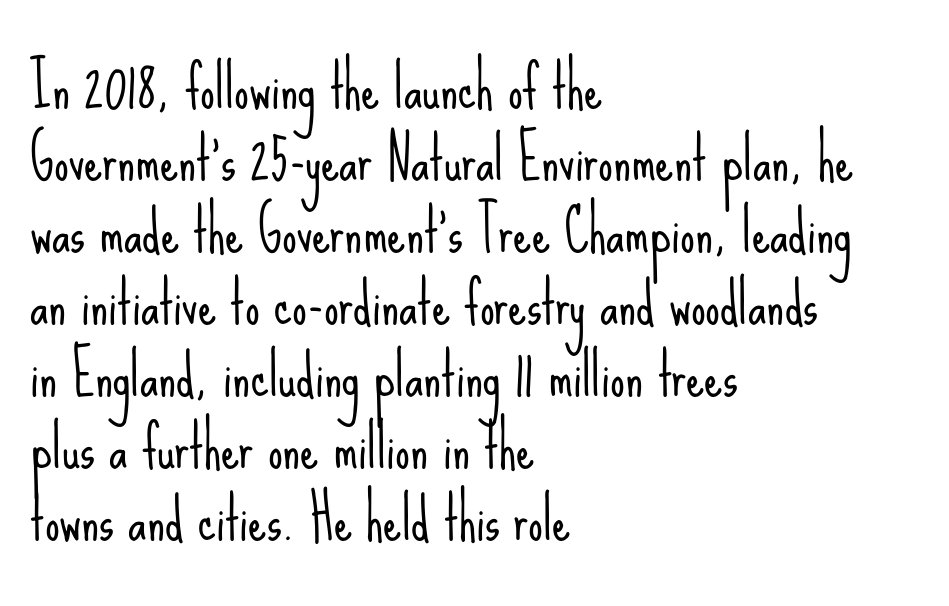
Q: Is the text bold? A: No.
Q: Is the text italic (slanted)? A: No, it is upright.
Q: Is the typeface a serif or a sans-serif typeface? A: Sans-serif.
Q: Is the text underlined? A: No.
Q: How is the paragraph aligned? A: Left-aligned.
Q: Is the spacing between letters normal or unusually wide? A: Normal.
Q: Width (condensed, normal, or wide)? A: Condensed.
Q: Stroke contrast? A: Low.
Q: x-height? A: Small.
Q: Monospaced? A: No.
